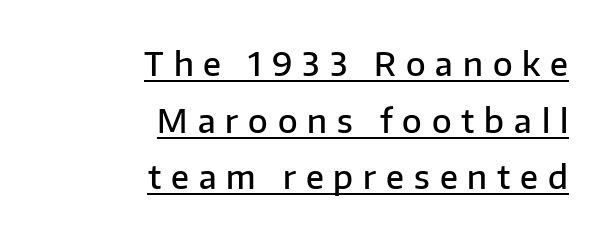
{"serif": "no", "italic": "no", "bold": "semi", "weight": "semibold", "width": "normal", "stroke_contrast": "low", "x_height": "medium", "monospaced": "no", "underline": "yes", "align": "right", "line_spacing_ratio": 1.77, "letter_spacing": "wide", "letter_spacing_em": 0.31, "glyph_px": 32}
